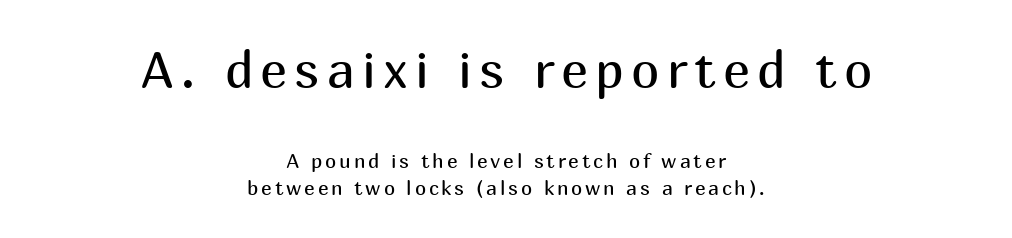
The image shows 51 px regular-weight sans-serif type, upright; set centered, normal line spacing (1.35x), not underlined; the first (top) block is 2.55x larger; medium stroke contrast and a medium x-height.
